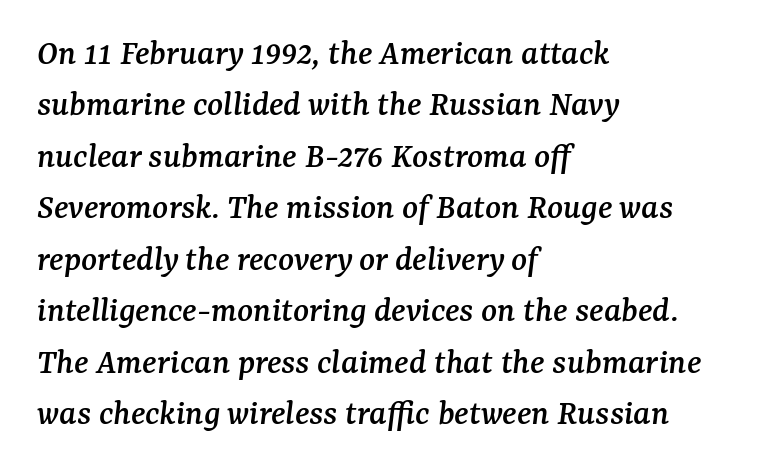
{"serif": "yes", "italic": "yes", "lean": "right", "slant_degrees": 7, "width": "normal", "stroke_contrast": "medium", "x_height": "medium", "monospaced": "no", "underline": "no", "align": "left", "line_spacing": "normal", "line_spacing_ratio": 1.39, "letter_spacing": "normal", "letter_spacing_em": 0.0, "glyph_px": 37}
